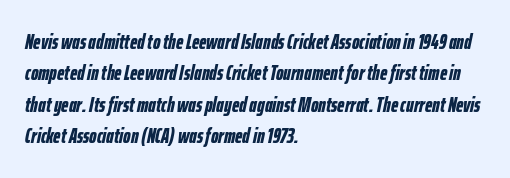
This block has exactly the height ordinary leading produces. Check under the words: just untouched page. Is the block centered? No — it sits flush against the left margin. Words appear dense and cohesive because spacing is normal. Compared with ordinary roman type, these characters are visibly tilted.
